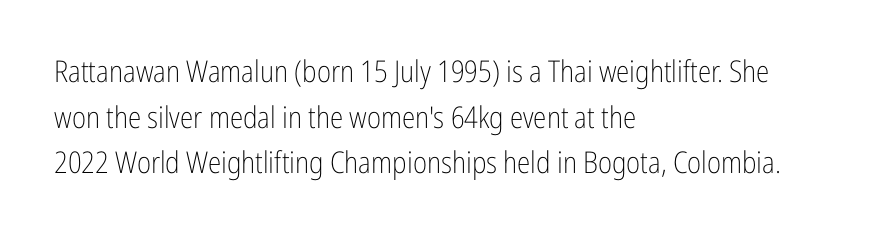
Character widths vary here, with narrow letters taking less room than wide ones. In terms of letterspacing, this is plain default setting. This is not heavy type; no bold has been used. The paragraph shown leans on its left margin. A typesetter would call this leading conventional body-copy spacing.
